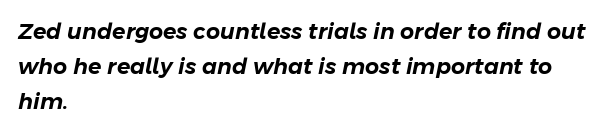
The image shows 22 px text type, italic (leaning right); set left-aligned, normal line spacing (1.59x), normal letter spacing, not underlined.
